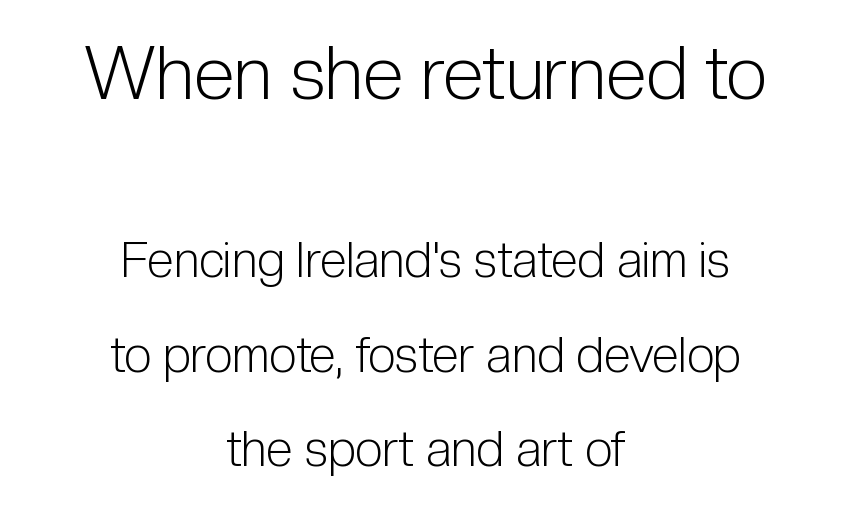
{"serif": "no", "italic": "no", "bold": "no", "weight": "light", "width": "condensed", "stroke_contrast": "low", "x_height": "medium", "monospaced": "no", "underline": "no", "align": "center", "line_spacing": "loose", "line_spacing_ratio": 1.93, "letter_spacing": "normal", "letter_spacing_em": 0.0, "larger_block": "first", "size_ratio": 1.51, "glyph_px": 74}
